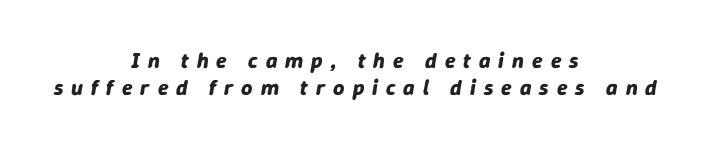
The image shows 22 px bold type, italic (leaning right); set centered, line spacing 1.24x, unusually wide letter spacing (+0.36 em), not underlined.
